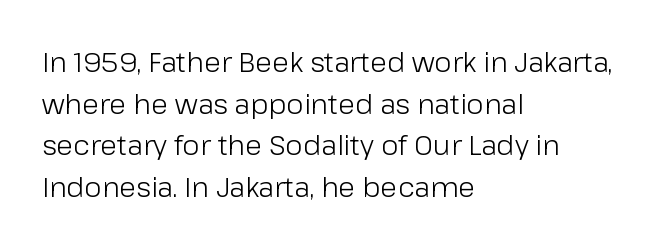
{"serif": "no", "italic": "no", "bold": "no", "weight": "light", "width": "normal", "stroke_contrast": "low", "x_height": "medium", "monospaced": "no", "underline": "no", "align": "left", "line_spacing": "normal", "line_spacing_ratio": 1.49, "letter_spacing": "normal", "letter_spacing_em": 0.0, "glyph_px": 28}
